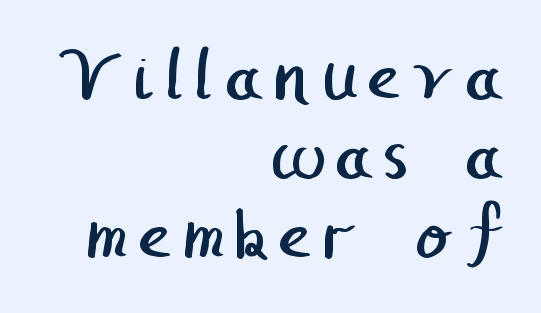
The image shows 77 px regular-weight sans-serif type; set right-aligned, tight line spacing (1.03x), not underlined; low stroke contrast and a medium x-height.
